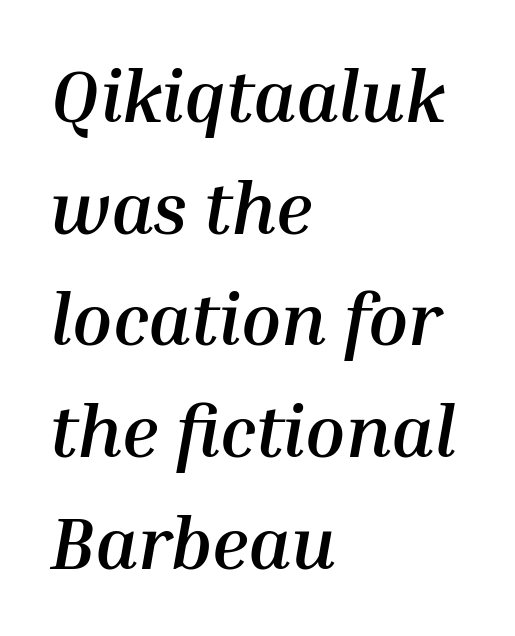
{"italic": "yes", "lean": "right", "slant_degrees": 10, "bold": "yes", "weight": "semibold", "width": "normal", "stroke_contrast": "medium", "x_height": "medium", "monospaced": "no", "underline": "no", "align": "left", "line_spacing": "normal", "line_spacing_ratio": 1.53, "letter_spacing": "normal", "letter_spacing_em": 0.0, "glyph_px": 73}
